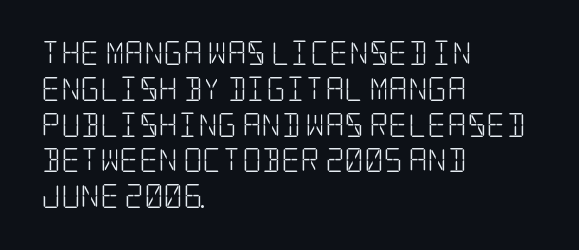
Q: Is the text bold? A: No.
Q: Is the text italic (slanted)? A: No, it is upright.
Q: Is the text underlined? A: No.
Q: How is the paragraph aligned? A: Left-aligned.
Q: Is the spacing between letters normal or unusually wide? A: Normal.
Q: Is the spacing between lines tight, normal or loose? A: Normal.
